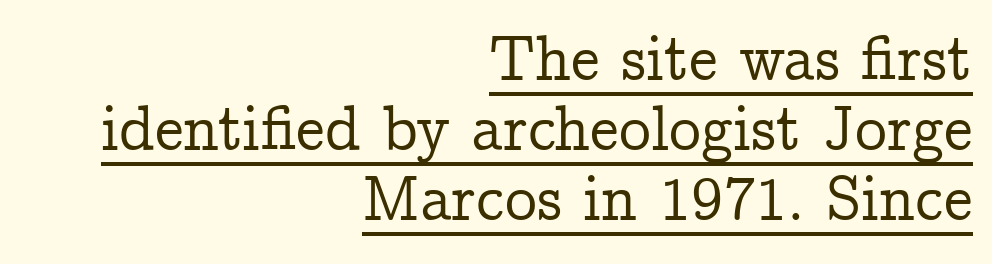
Honestly, the rows look squashed on top of each other. Line ends are locked; line starts wander. Unlike a clean sans, this face finishes its strokes with serifs. Each letter keeps its own natural width here, so spacing adapts to shape.
